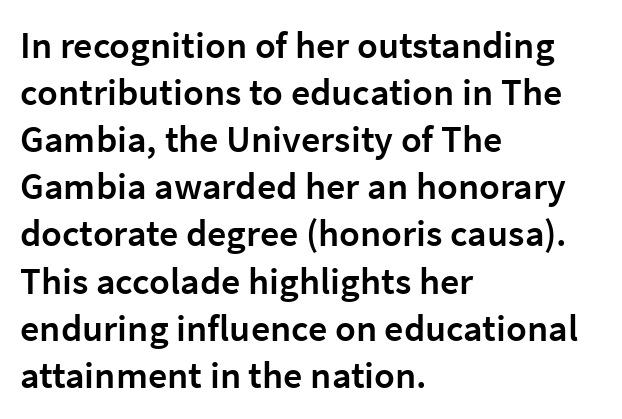
The image shows 38 px semibold sans-serif type, upright; set left-aligned, line spacing 1.24x, normal letter spacing, not underlined; low stroke contrast and a medium x-height.
